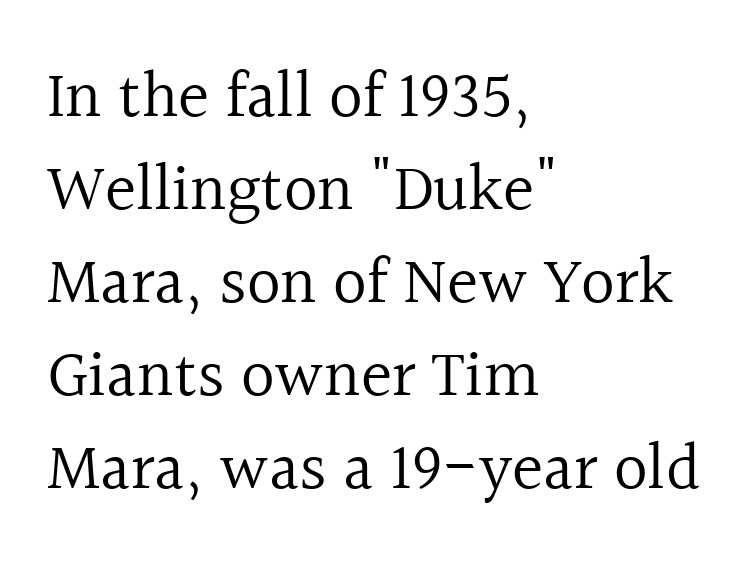
{"serif": "yes", "italic": "no", "bold": "no", "weight": "regular", "width": "normal", "x_height": "medium", "monospaced": "no", "underline": "no", "align": "left", "line_spacing": "normal", "line_spacing_ratio": 1.41, "letter_spacing": "normal", "letter_spacing_em": 0.0, "glyph_px": 66}
